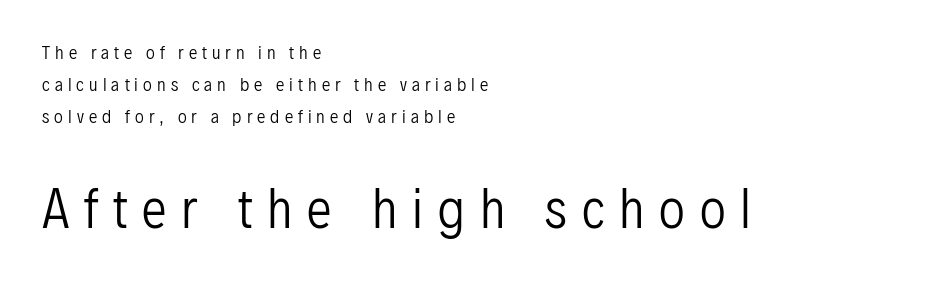
Q: Is the text bold? A: No.
Q: Is the text italic (slanted)? A: No, it is upright.
Q: Is the typeface a serif or a sans-serif typeface? A: Sans-serif.
Q: Is the text underlined? A: No.
Q: How is the paragraph aligned? A: Left-aligned.
Q: Is the spacing between letters normal or unusually wide? A: Unusually wide.
Q: Which block of text is set in a larger size, the first (top) or the second (bottom)? A: The second (bottom) one.
Q: Width (condensed, normal, or wide)? A: Condensed.
Q: Stroke contrast? A: Low.
Q: x-height? A: Medium.
Q: Monospaced? A: No.
